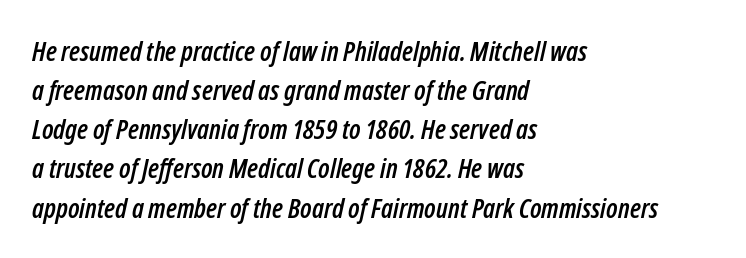
{"italic": "yes", "lean": "right", "slant_degrees": 12, "underline": "no", "align": "left", "line_spacing": "normal", "line_spacing_ratio": 1.45, "letter_spacing": "normal", "letter_spacing_em": 0.0, "glyph_px": 27}
